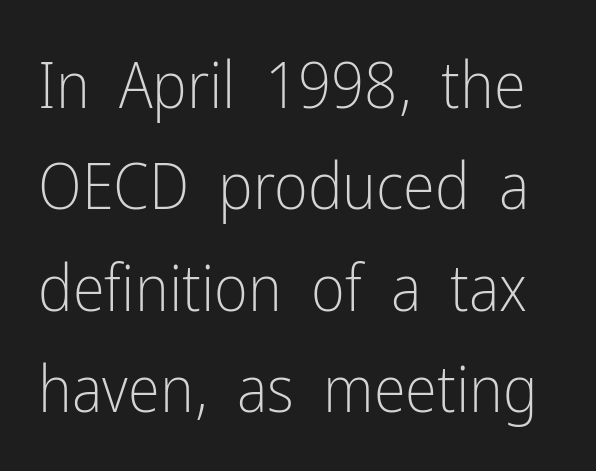
{"serif": "no", "italic": "no", "bold": "no", "weight": "light", "width": "condensed", "stroke_contrast": "low", "x_height": "medium", "monospaced": "no", "underline": "no", "line_spacing": "normal", "line_spacing_ratio": 1.56, "letter_spacing": "normal", "letter_spacing_em": 0.0, "glyph_px": 65}
